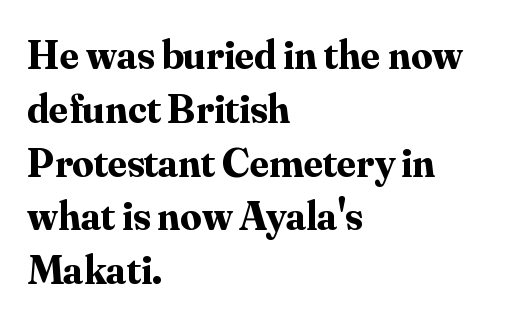
Note the varied advance widths — an 'i' is clearly narrower than an 'm'. Which margin do the lines hug? The left one — the right edge is uneven. No extra tracking has been applied to these lines. Honestly, there is no underline to notice here at all. This sample uses an upright cut, with every glyph sitting square on the baseline.
